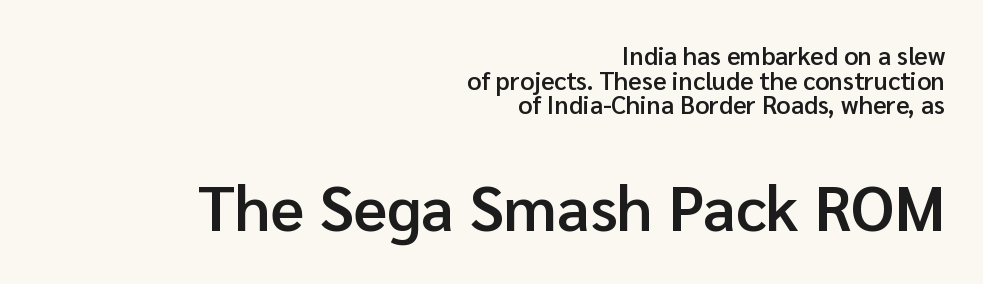
Every character sits straight up, as roman type does. Compared with a flush-left layout, this one pins lines to the opposite, right side. Spacing verdict: proportional, widths tailored to each character. This sample trades vertical openness for compactness between lines. Size hierarchy here favors the trailing block over the leading one. The words here are not underlined.
